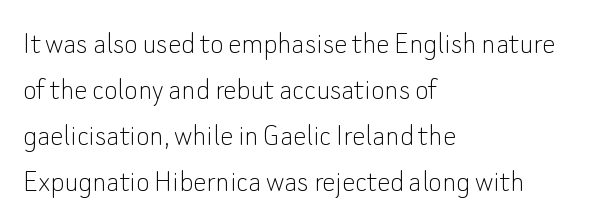
{"serif": "no", "italic": "no", "bold": "no", "weight": "thin", "width": "normal", "stroke_contrast": "low", "x_height": "small", "monospaced": "no", "underline": "no", "align": "left", "line_spacing": "normal", "line_spacing_ratio": 1.39, "letter_spacing": "normal", "letter_spacing_em": 0.0, "glyph_px": 33}
